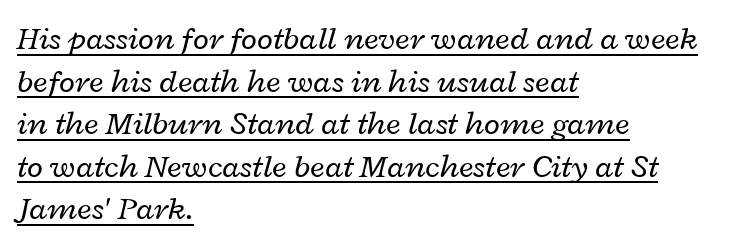
Here the designer chose a conventional face with non-uniform glyph widths. If you drew a line through each stem, it would be angled. These characters rest on top of a visible drawn line. Stroke mass is kept to a normal reading level or below. Notice how the passage keeps a crisp vertical edge on the left only.
